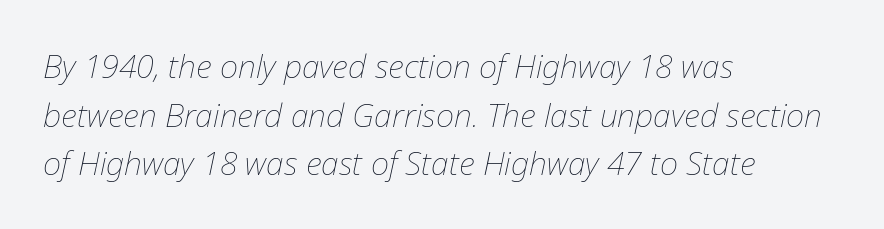
No chunkiness to these letters — they're not bold. Note the varied advance widths — an 'i' is clearly narrower than an 'm'. The glyphs look as if they've been sheared to an angle. Normally led — the rows are evenly, conventionally spaced. The paragraph has a hard left edge and a soft right edge. The passage shown has conventional tracking throughout.
